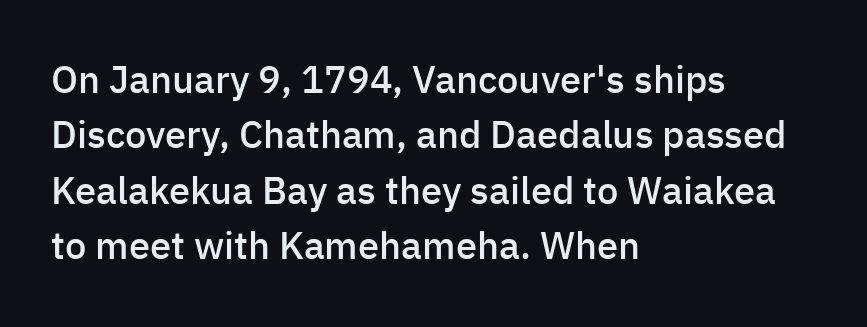
Q: Is the text bold? A: Semi-bold.
Q: Is the text italic (slanted)? A: No, it is upright.
Q: Is the typeface a serif or a sans-serif typeface? A: Sans-serif.
Q: Is the text underlined? A: No.
Q: How is the paragraph aligned? A: Left-aligned.
Q: Is the spacing between letters normal or unusually wide? A: Normal.
Q: Is the spacing between lines tight, normal or loose? A: Normal.
Q: Width (condensed, normal, or wide)? A: Normal.
Q: Stroke contrast? A: Low.
Q: x-height? A: Medium.
Q: Monospaced? A: No.
